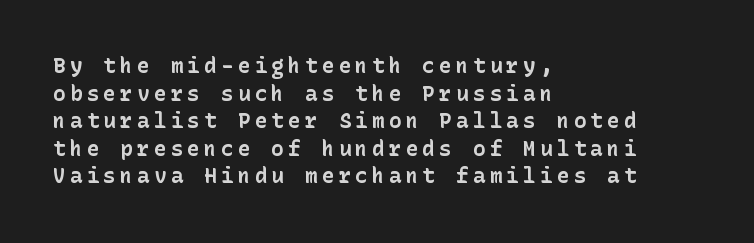
Students, this is bold: see how much ink each stroke carries. Words float on clear page, feet unadorned. Line beginnings align vertically; line endings do not. Vertically, the passage feels balanced, rows spaced as you'd expect.
